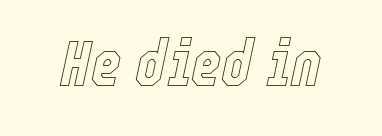
{"italic": "yes", "lean": "right", "slant_degrees": 12, "width": "condensed", "x_height": "medium", "monospaced": "no", "underline": "no", "letter_spacing": "normal", "letter_spacing_em": 0.0, "glyph_px": 65}
